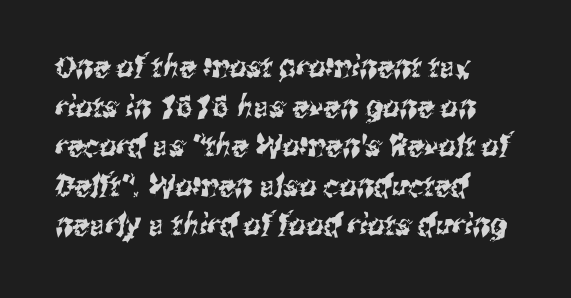
The image shows 30 px condensed sans-serif type; set left-aligned, normal line spacing (1.32x), normal letter spacing, not underlined; medium stroke contrast and a medium x-height.
